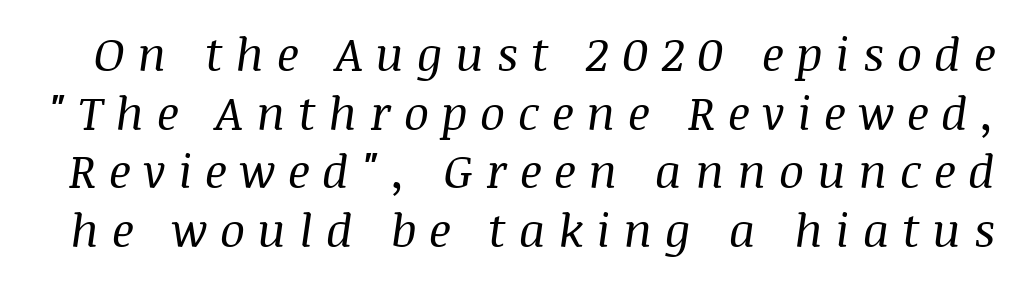
The image shows 47 px regular-weight serif type, italic (leaning right); set normal line spacing (1.25x), unusually wide letter spacing (+0.27 em), not underlined; medium stroke contrast and a large x-height.
